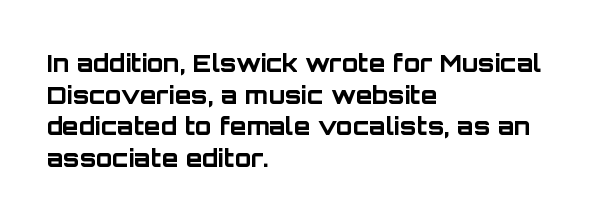
Q: Is the text bold? A: Yes.
Q: Is the text italic (slanted)? A: No, it is upright.
Q: Is the text underlined? A: No.
Q: How is the paragraph aligned? A: Left-aligned.
Q: Is the spacing between letters normal or unusually wide? A: Normal.
Q: Is the spacing between lines tight, normal or loose? A: Normal.
